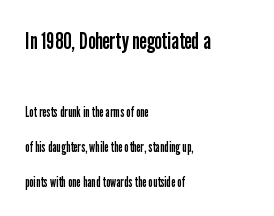
The typography opts for an upright posture over an oblique one. The rendering uses a large line-height, opening up the rows. Think standard paragraph weight, or any step lighter than that. No word sits above an underline.
